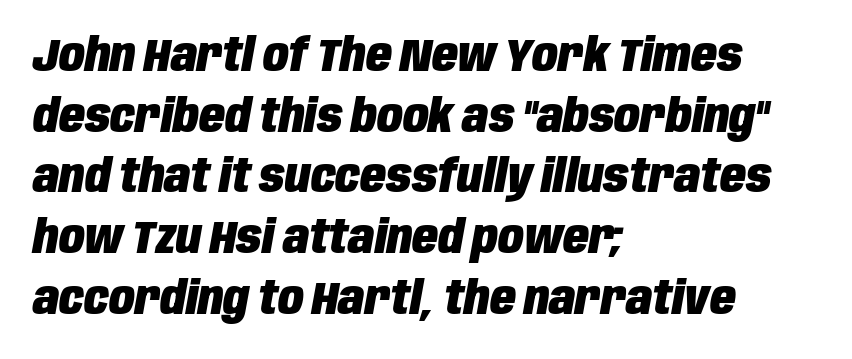
Compared with ordinary roman type, these characters are visibly tilted. Character widths vary here, with narrow letters taking less room than wide ones. Every row of glyphs begins at an identical x-position on the left. Students, this is bold: see how much ink each stroke carries. Evenly set lines give the paragraph a standard silhouette.
